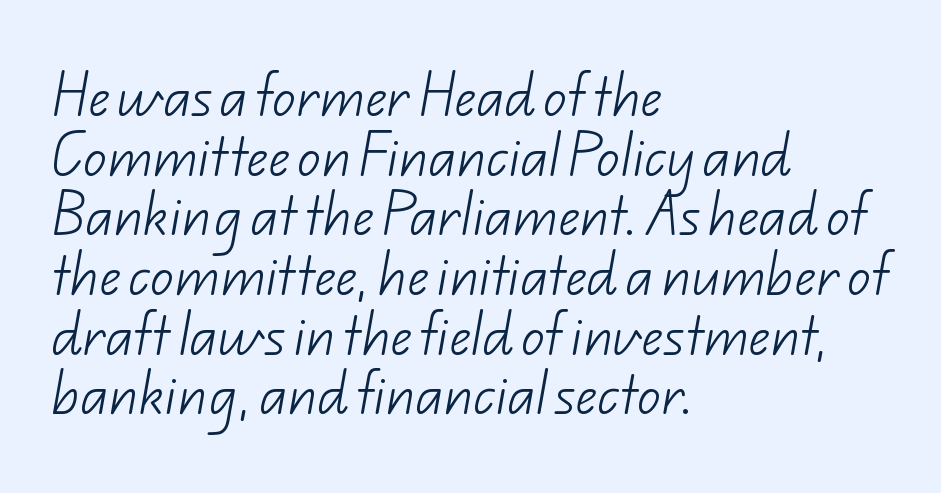
{"serif": "no", "bold": "no", "weight": "light", "width": "normal", "stroke_contrast": "low", "x_height": "small", "monospaced": "no", "underline": "no", "align": "left", "line_spacing": "normal", "line_spacing_ratio": 1.27, "letter_spacing": "normal", "letter_spacing_em": 0.0, "glyph_px": 47}
